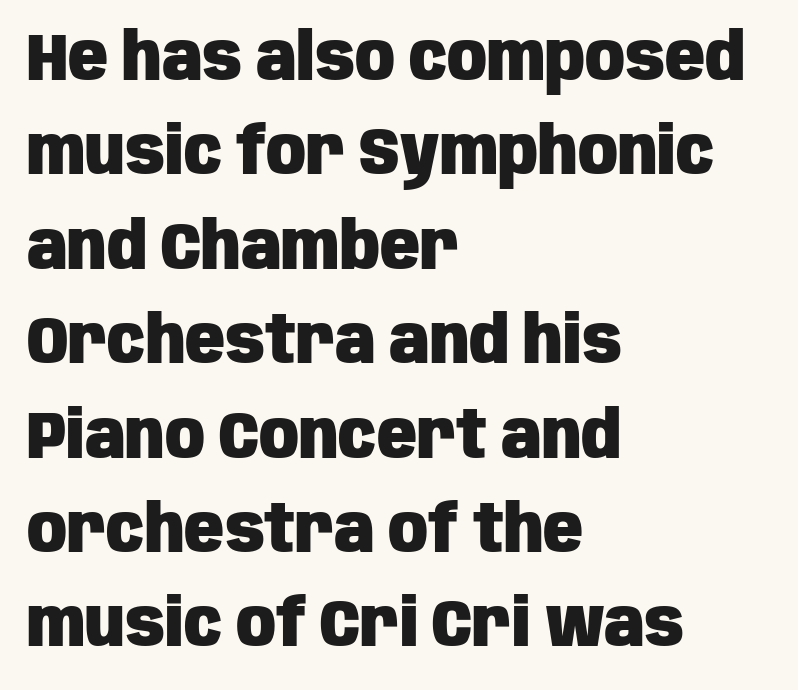
Q: Is the text bold? A: Yes.
Q: Is the text italic (slanted)? A: No, it is upright.
Q: Is the typeface a serif or a sans-serif typeface? A: Sans-serif.
Q: Is the text underlined? A: No.
Q: How is the paragraph aligned? A: Left-aligned.
Q: Is the spacing between letters normal or unusually wide? A: Normal.
Q: Is the spacing between lines tight, normal or loose? A: Normal.
Q: Width (condensed, normal, or wide)? A: Condensed.
Q: Stroke contrast? A: Low.
Q: x-height? A: Large.
Q: Monospaced? A: No.
